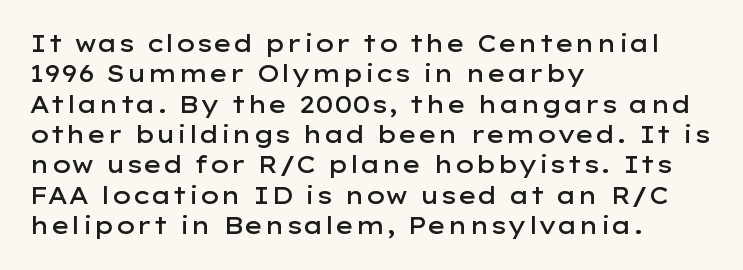
Q: Is the text bold? A: Semi-bold.
Q: Is the text italic (slanted)? A: No, it is upright.
Q: Is the text underlined? A: No.
Q: How is the paragraph aligned? A: Left-aligned.
Q: Is the spacing between letters normal or unusually wide? A: Normal.
Q: Is the spacing between lines tight, normal or loose? A: Normal.
